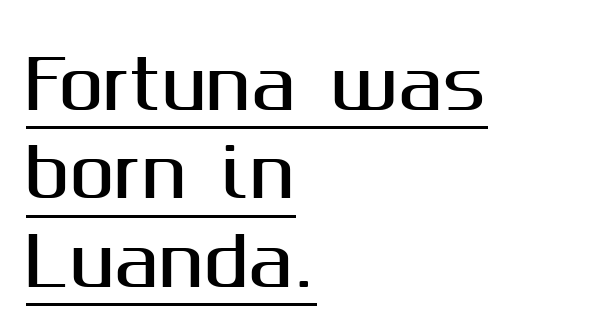
{"serif": "no", "italic": "no", "width": "normal", "stroke_contrast": "medium", "x_height": "medium", "monospaced": "no", "underline": "yes", "align": "left", "line_spacing": "normal", "line_spacing_ratio": 1.32, "letter_spacing": "normal", "letter_spacing_em": 0.0, "glyph_px": 67}
